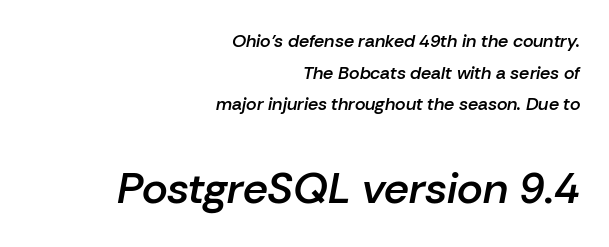
{"italic": "yes", "lean": "right", "slant_degrees": 10, "bold": "semi", "weight": "semibold", "width": "normal", "stroke_contrast": "low", "x_height": "medium", "monospaced": "no", "underline": "no", "align": "right", "line_spacing_ratio": 1.76, "letter_spacing": "normal", "letter_spacing_em": 0.0, "larger_block": "second", "size_ratio": 2.44, "glyph_px": 44}
